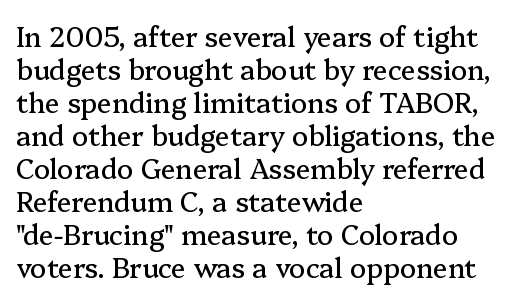
{"italic": "no", "underline": "no", "align": "left", "line_spacing_ratio": 1.22, "letter_spacing": "normal", "letter_spacing_em": 0.0, "glyph_px": 27}
